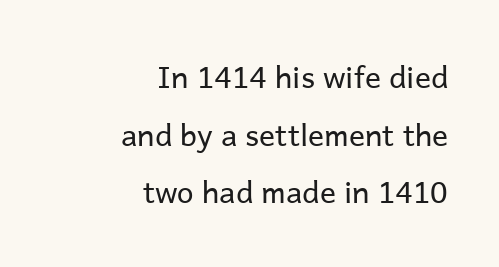
The image shows 30 px regular-weight sans-serif type, upright; set right-aligned, loose line spacing (1.92x), normal letter spacing, not underlined; low stroke contrast and a medium x-height.
